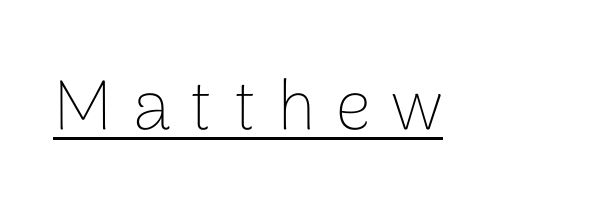
The image shows 70 px thin sans-serif type, upright; set unusually wide letter spacing (+0.29 em), underlined; low stroke contrast and a medium x-height.
